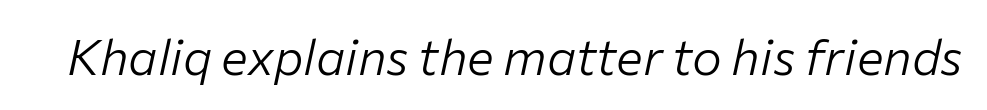
{"italic": "yes", "lean": "right", "slant_degrees": 12, "bold": "no", "weight": "light", "width": "normal", "stroke_contrast": "low", "x_height": "medium", "monospaced": "no", "underline": "no", "letter_spacing": "normal", "letter_spacing_em": 0.0, "glyph_px": 50}
